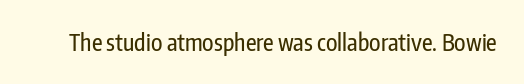
The image shows 23 px text type, upright; set normal letter spacing, not underlined.
